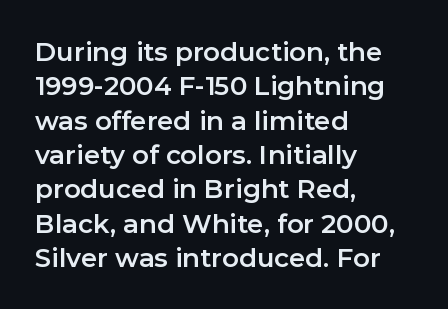
Q: Is the text italic (slanted)? A: No, it is upright.
Q: Is the text underlined? A: No.
Q: How is the paragraph aligned? A: Left-aligned.
Q: Is the spacing between letters normal or unusually wide? A: Normal.
Q: Is the spacing between lines tight, normal or loose? A: Normal.
